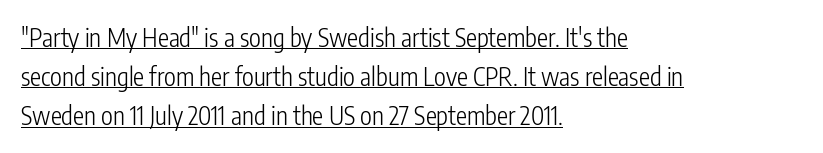
Q: Is the text bold? A: No.
Q: Is the text italic (slanted)? A: No, it is upright.
Q: Is the text underlined? A: Yes.
Q: How is the paragraph aligned? A: Left-aligned.
Q: Is the spacing between letters normal or unusually wide? A: Normal.
Q: Is the spacing between lines tight, normal or loose? A: Normal.
